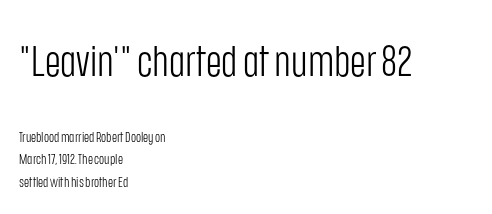
{"serif": "no", "italic": "no", "bold": "no", "weight": "light", "width": "condensed", "stroke_contrast": "low", "x_height": "large", "monospaced": "no", "underline": "no", "align": "left", "line_spacing": "normal", "line_spacing_ratio": 1.61, "letter_spacing": "normal", "letter_spacing_em": 0.0, "larger_block": "first", "size_ratio": 3.07, "glyph_px": 43}
